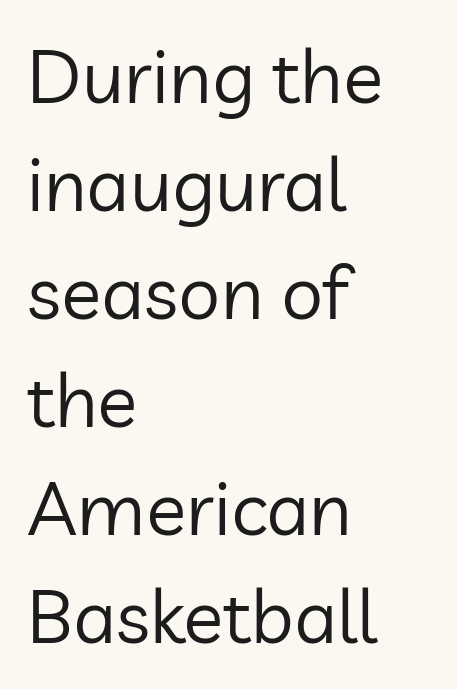
Q: Is the text bold? A: No.
Q: Is the text italic (slanted)? A: No, it is upright.
Q: Is the typeface a serif or a sans-serif typeface? A: Sans-serif.
Q: Is the text underlined? A: No.
Q: How is the paragraph aligned? A: Left-aligned.
Q: Is the spacing between letters normal or unusually wide? A: Normal.
Q: Is the spacing between lines tight, normal or loose? A: Normal.
Q: Width (condensed, normal, or wide)? A: Normal.
Q: Stroke contrast? A: Low.
Q: x-height? A: Medium.
Q: Monospaced? A: No.
